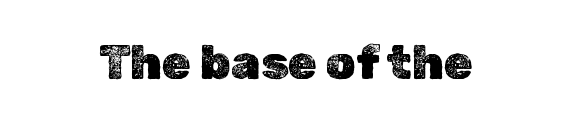
{"italic": "no", "width": "normal", "x_height": "medium", "monospaced": "no", "underline": "no", "align": "center", "letter_spacing": "normal", "letter_spacing_em": 0.0, "glyph_px": 47}
